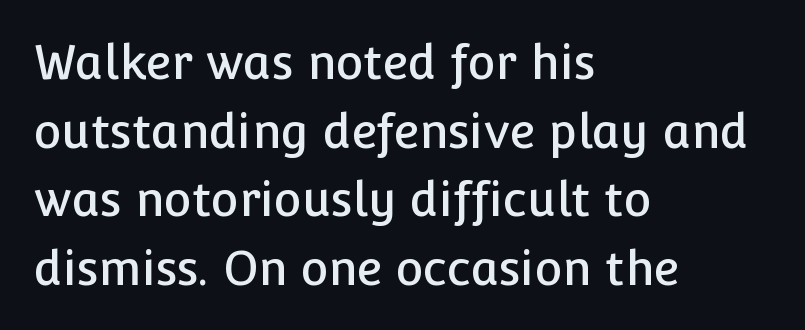
The image shows 47 px sans-serif type, upright; set left-aligned, normal line spacing (1.46x), normal letter spacing, not underlined; low stroke contrast and a medium x-height.
